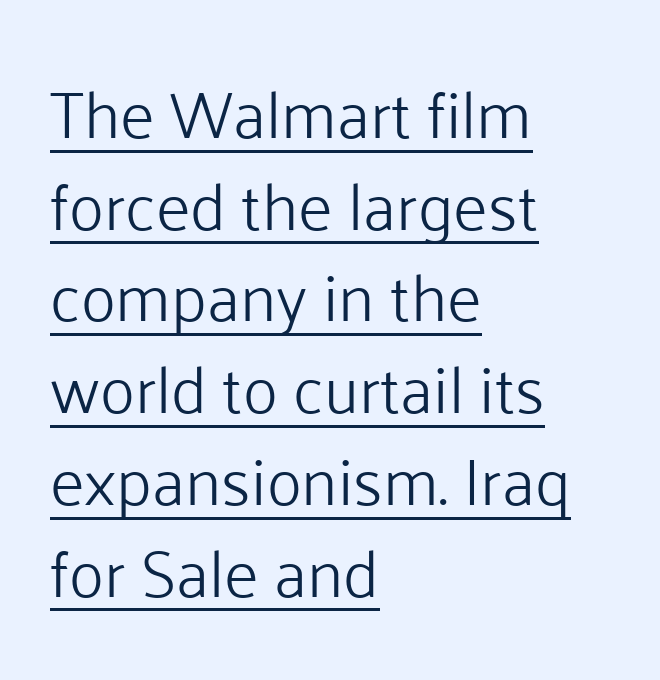
The image shows 66 px light sans-serif type, upright; set left-aligned, normal line spacing (1.39x), normal letter spacing, underlined; low stroke contrast and a medium x-height.
